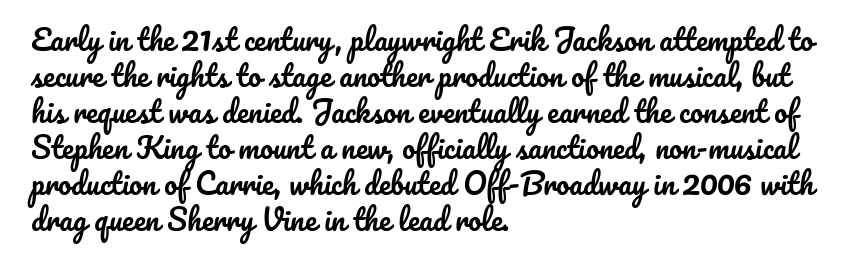
{"width": "normal", "stroke_contrast": "low", "x_height": "small", "monospaced": "no", "underline": "no", "align": "left", "line_spacing_ratio": 1.24, "letter_spacing": "normal", "letter_spacing_em": 0.0, "glyph_px": 29}
